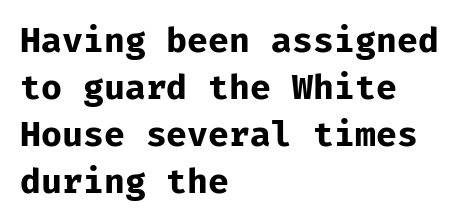
The image shows 34 px bold sans-serif type, upright; set left-aligned, normal line spacing (1.38x), normal letter spacing, not underlined; low stroke contrast and a medium x-height.
